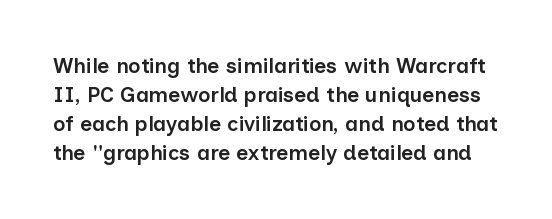
Q: Is the text bold? A: Semi-bold.
Q: Is the text italic (slanted)? A: No, it is upright.
Q: Is the text underlined? A: No.
Q: Is the spacing between letters normal or unusually wide? A: Normal.
Q: Is the spacing between lines tight, normal or loose? A: Normal.
